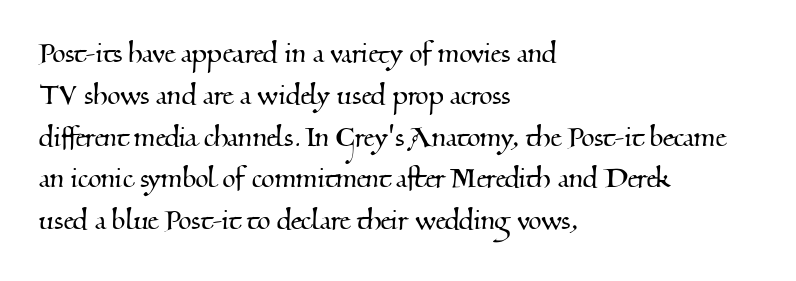
Q: Is the typeface a serif or a sans-serif typeface? A: Serif.
Q: Is the text underlined? A: No.
Q: How is the paragraph aligned? A: Left-aligned.
Q: Is the spacing between letters normal or unusually wide? A: Normal.
Q: Width (condensed, normal, or wide)? A: Normal.
Q: Stroke contrast? A: Medium.
Q: x-height? A: Small.
Q: Monospaced? A: No.
